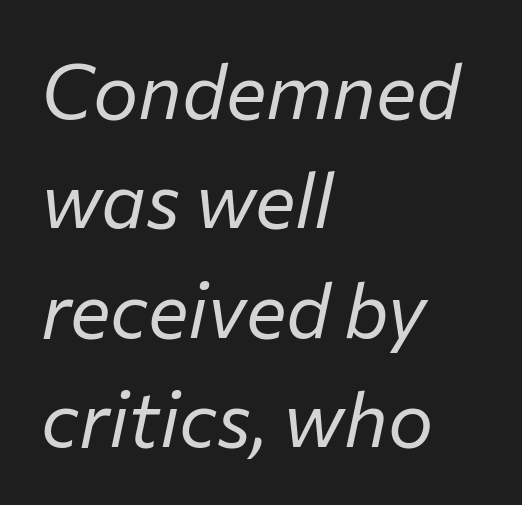
{"italic": "yes", "lean": "right", "slant_degrees": 12, "bold": "no", "weight": "regular", "width": "normal", "stroke_contrast": "low", "x_height": "medium", "monospaced": "no", "underline": "no", "align": "left", "line_spacing": "normal", "line_spacing_ratio": 1.44, "letter_spacing": "normal", "letter_spacing_em": 0.0, "glyph_px": 76}
